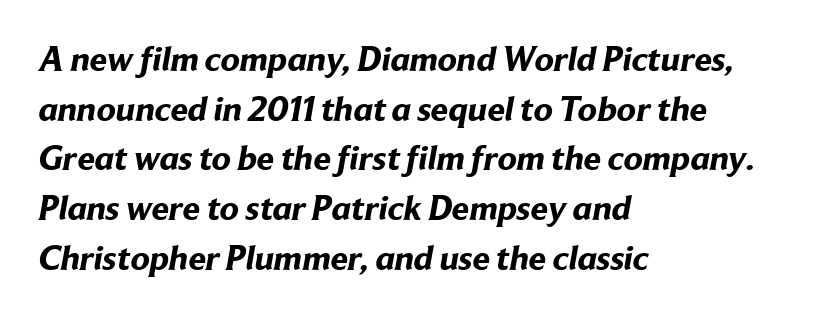
Q: Is the text bold? A: Yes.
Q: Is the typeface a serif or a sans-serif typeface? A: Sans-serif.
Q: Is the text underlined? A: No.
Q: How is the paragraph aligned? A: Left-aligned.
Q: Is the spacing between letters normal or unusually wide? A: Normal.
Q: Is the spacing between lines tight, normal or loose? A: Normal.
Q: Width (condensed, normal, or wide)? A: Normal.
Q: Stroke contrast? A: Low.
Q: x-height? A: Medium.
Q: Monospaced? A: No.
